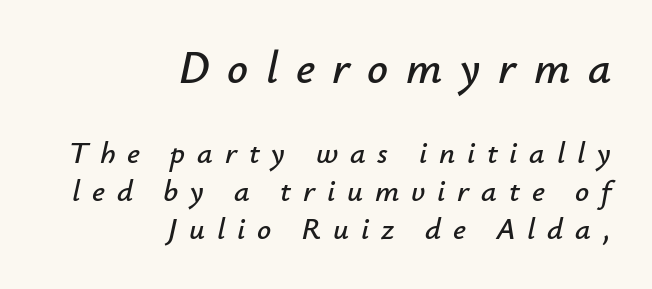
The image shows 46 px text type, italic (leaning right); set right-aligned, line spacing 1.22x, unusually wide letter spacing (+0.38 em), not underlined; the first (top) block is 1.48x larger; low stroke contrast and a small x-height.
